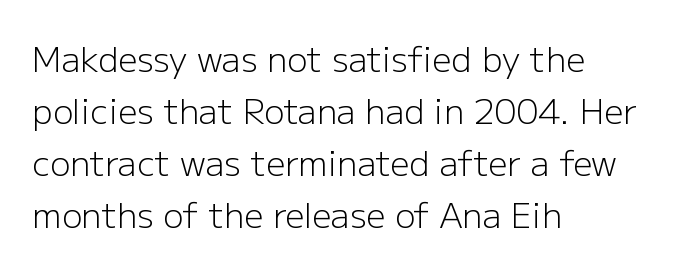
Q: Is the text bold? A: No.
Q: Is the text italic (slanted)? A: No, it is upright.
Q: Is the typeface a serif or a sans-serif typeface? A: Sans-serif.
Q: Is the text underlined? A: No.
Q: How is the paragraph aligned? A: Left-aligned.
Q: Is the spacing between letters normal or unusually wide? A: Normal.
Q: Is the spacing between lines tight, normal or loose? A: Normal.
Q: Width (condensed, normal, or wide)? A: Normal.
Q: Stroke contrast? A: Low.
Q: x-height? A: Medium.
Q: Monospaced? A: No.
